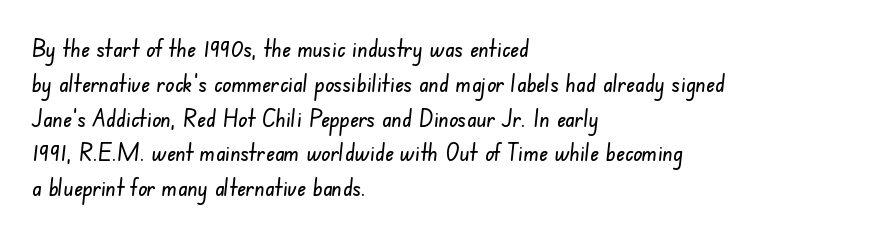
Q: Is the text underlined? A: No.
Q: How is the paragraph aligned? A: Left-aligned.
Q: Is the spacing between letters normal or unusually wide? A: Normal.
Q: Is the spacing between lines tight, normal or loose? A: Normal.
